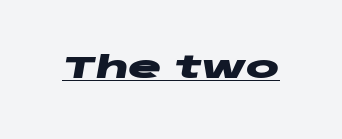
Q: Is the text bold? A: Yes.
Q: Is the text italic (slanted)? A: Yes, it leans right by about 10 degrees.
Q: Is the text underlined? A: Yes.
Q: Is the spacing between letters normal or unusually wide? A: Normal.
Q: Width (condensed, normal, or wide)? A: Wide.
Q: Stroke contrast? A: Low.
Q: x-height? A: Large.
Q: Monospaced? A: No.
